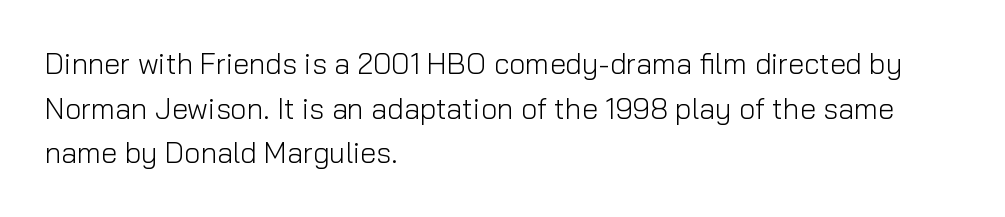
The image shows 29 px light sans-serif type, upright; set left-aligned, normal line spacing (1.54x), normal letter spacing, not underlined; low stroke contrast and a medium x-height.
